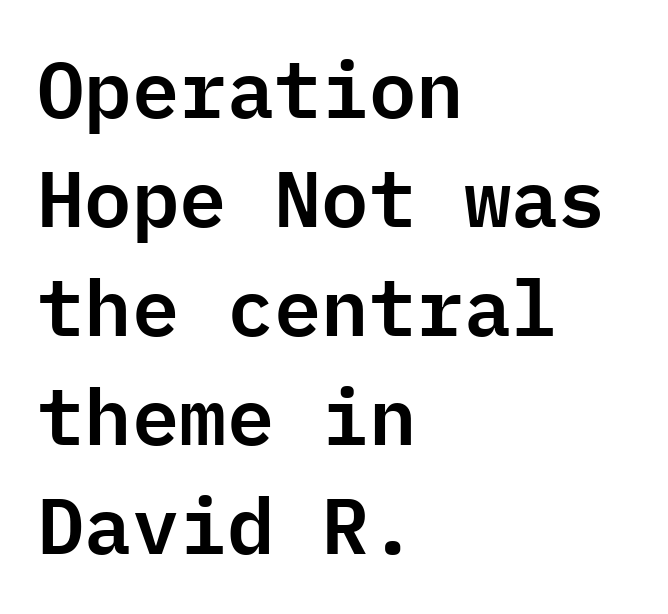
Q: Is the text italic (slanted)? A: No, it is upright.
Q: Is the typeface a serif or a sans-serif typeface? A: Sans-serif.
Q: Is the text underlined? A: No.
Q: How is the paragraph aligned? A: Left-aligned.
Q: Is the spacing between letters normal or unusually wide? A: Normal.
Q: Is the spacing between lines tight, normal or loose? A: Normal.
Q: Width (condensed, normal, or wide)? A: Normal.
Q: Stroke contrast? A: Low.
Q: x-height? A: Medium.
Q: Monospaced? A: Yes.
